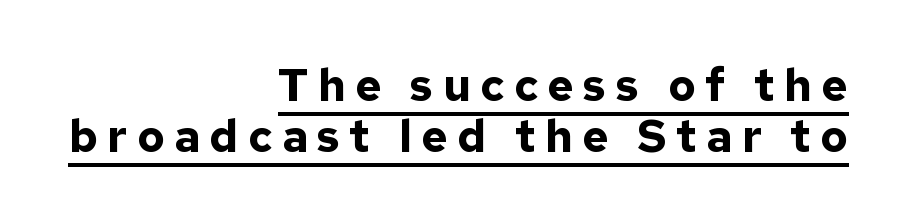
{"serif": "no", "italic": "no", "bold": "yes", "weight": "bold", "width": "normal", "stroke_contrast": "low", "x_height": "medium", "monospaced": "no", "underline": "yes", "align": "right", "line_spacing": "tight", "line_spacing_ratio": 1.14, "letter_spacing": "wide", "letter_spacing_em": 0.21, "glyph_px": 45}
